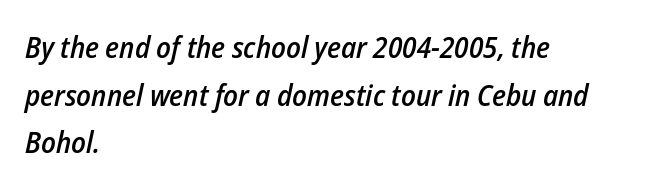
The rendering uses natural spacing where letterforms have individual widths. The rendering applies a slant to the glyphs. This rendering leaves character spacing at its baseline value. Only glyphs here, with clear space below each row.
